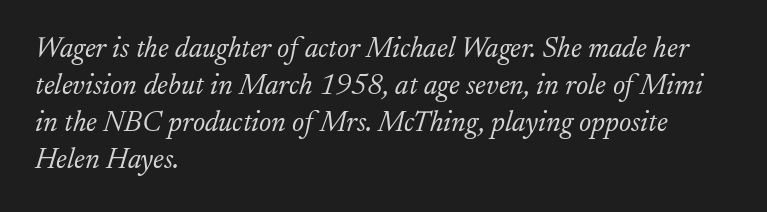
No extra tracking has been applied to these lines. Left-aligned paragraph, ragged on the right. Spacing verdict: proportional, widths tailored to each character. Old-style or modern, the face here clearly has serifs.
